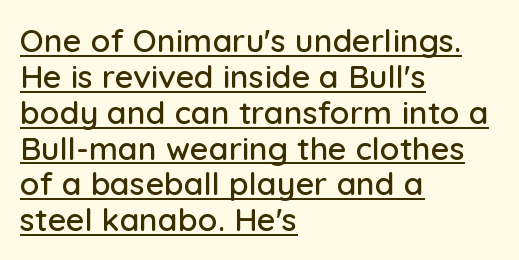
Is this a sans? Yes — the strokes have no serifs. The passage is arranged the way most books set body copy — flush left. Vertical spacing — tight. The rendering uses the underline text-decoration. Unlike italic type, these characters show no tilt at all. Default kerning and tracking; the words read as compact shapes.
